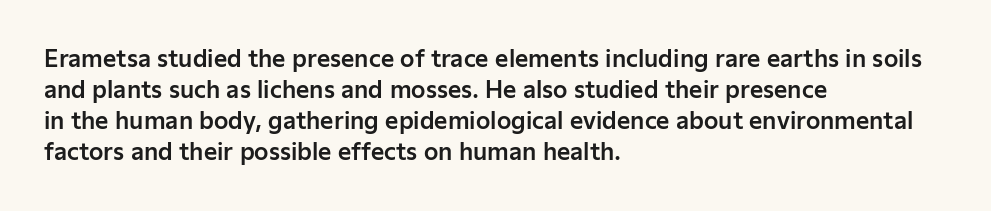
The designer left line spacing at the default. Glance below the letters and you will spot only blank space. The letters sit at their default tracking, neither squeezed nor spread. If you drew a line through each stem, it would be perfectly vertical. The compositor pushed each line to the left boundary.
